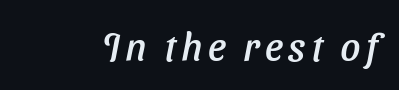
The image shows 39 px text type, italic (leaning right); set not underlined; low stroke contrast and a medium x-height.
